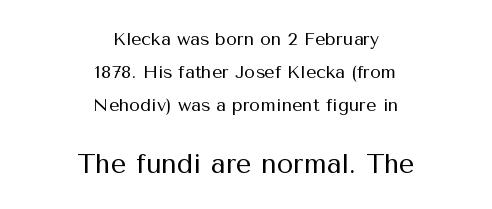
The image shows 27 px text type, upright; set centered, line spacing 1.83x, normal letter spacing, not underlined; the second (bottom) block is 1.5x larger.
